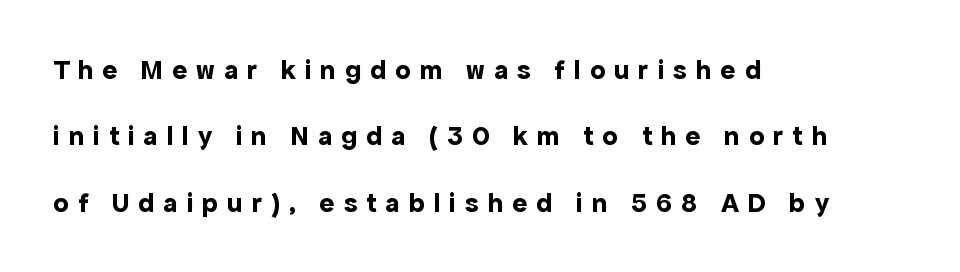
{"serif": "no", "italic": "no", "bold": "yes", "weight": "bold", "width": "normal", "x_height": "medium", "monospaced": "no", "underline": "no", "align": "left", "line_spacing": "loose", "line_spacing_ratio": 2.37, "letter_spacing": "wide", "letter_spacing_em": 0.32, "glyph_px": 28}
